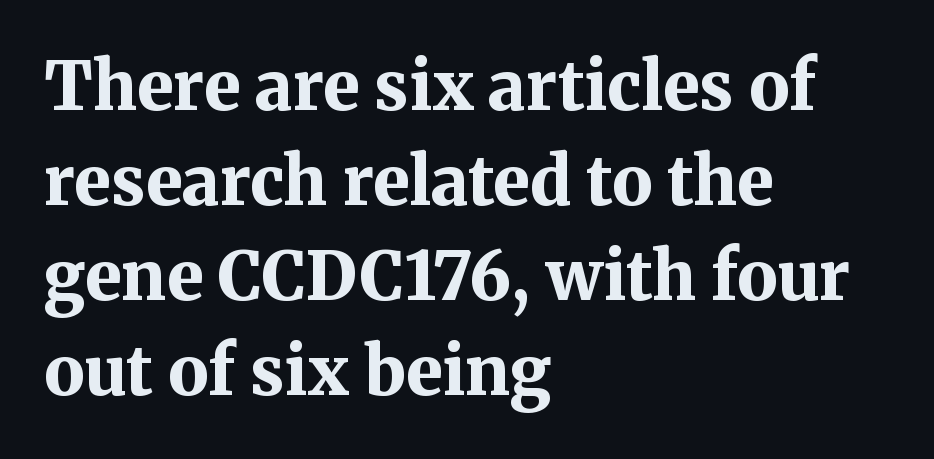
The image shows 67 px bold serif type, upright; set left-aligned, normal line spacing (1.42x), normal letter spacing, not underlined; medium stroke contrast and a medium x-height.
